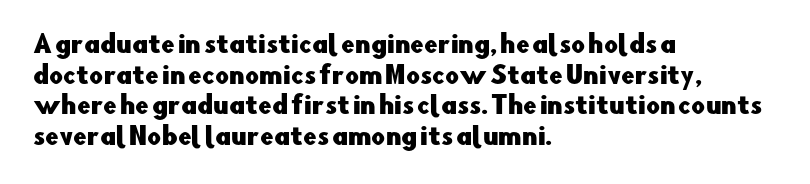
These lines stack with their left ends in a neat column. This sample uses plain, unmodified letter spacing. Rows of type keep a routine distance in the vertical direction. The glyphs are unaccompanied by any horizontal stroke below them. Vertical strokes here are truly vertical.
